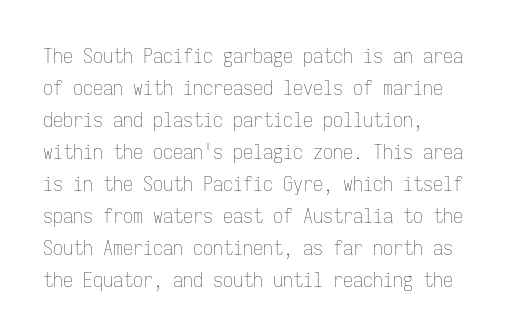
Q: Is the text bold? A: No.
Q: Is the text italic (slanted)? A: No, it is upright.
Q: Is the text underlined? A: No.
Q: How is the paragraph aligned? A: Left-aligned.
Q: Is the spacing between letters normal or unusually wide? A: Normal.
Q: Is the spacing between lines tight, normal or loose? A: Normal.
